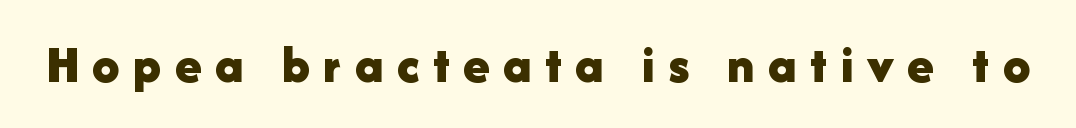
The face used here is a sans, in the tradition of grotesques and geometrics. Is the letter spacing exaggerated? Yes — the characters are pushed far apart. Every stem runs plumb, perpendicular to the baseline. Rule under the text: the space is simply empty. Think of a printed novel: that variable character pitch is what you see here.
